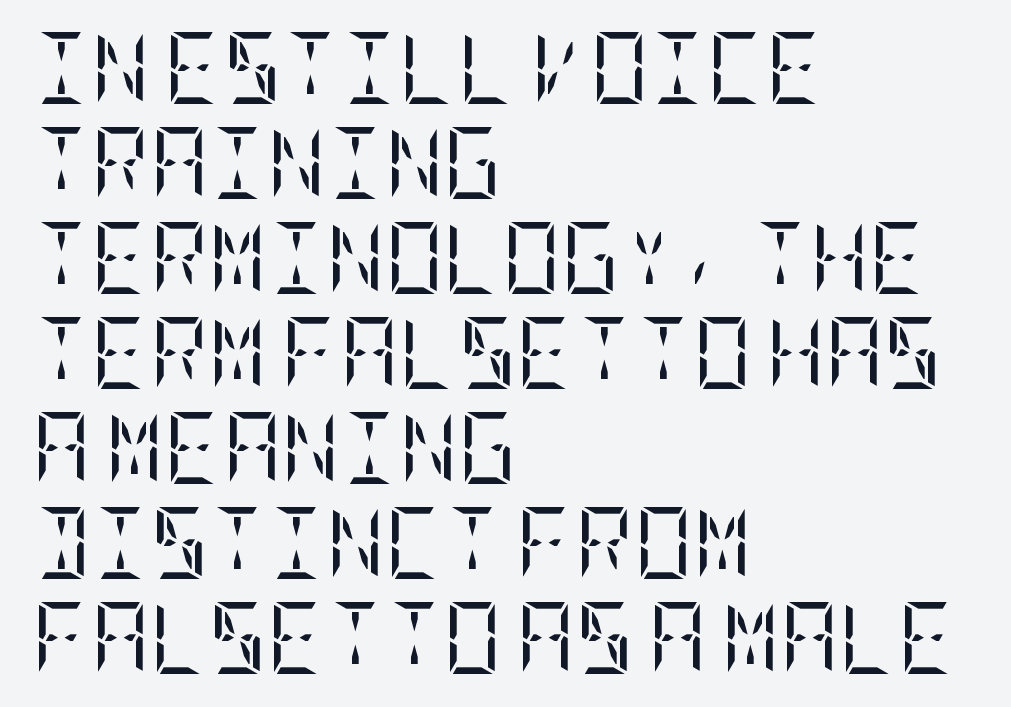
The image shows 72 px regular-weight, condensed serif type, upright; set left-aligned, normal line spacing (1.32x), normal letter spacing, not underlined; low stroke contrast and a large x-height.
